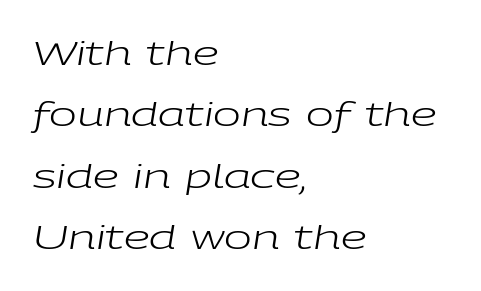
Q: Is the text bold? A: No.
Q: Is the text italic (slanted)? A: Yes, it leans right by about 9 degrees.
Q: Is the text underlined? A: No.
Q: How is the paragraph aligned? A: Left-aligned.
Q: Is the spacing between letters normal or unusually wide? A: Normal.
Q: Width (condensed, normal, or wide)? A: Wide.
Q: Stroke contrast? A: Low.
Q: x-height? A: Medium.
Q: Monospaced? A: No.
